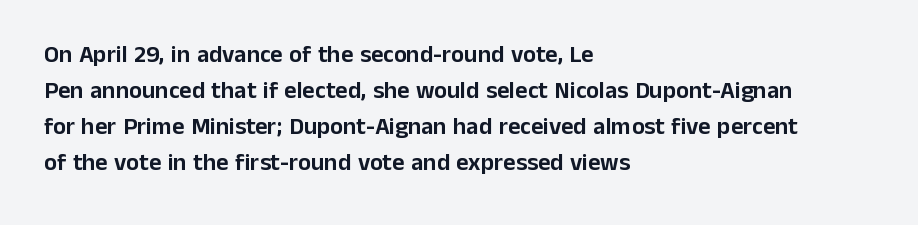
{"italic": "no", "underline": "no", "align": "left", "line_spacing": "normal", "line_spacing_ratio": 1.5, "letter_spacing": "normal", "letter_spacing_em": 0.0, "glyph_px": 24}
